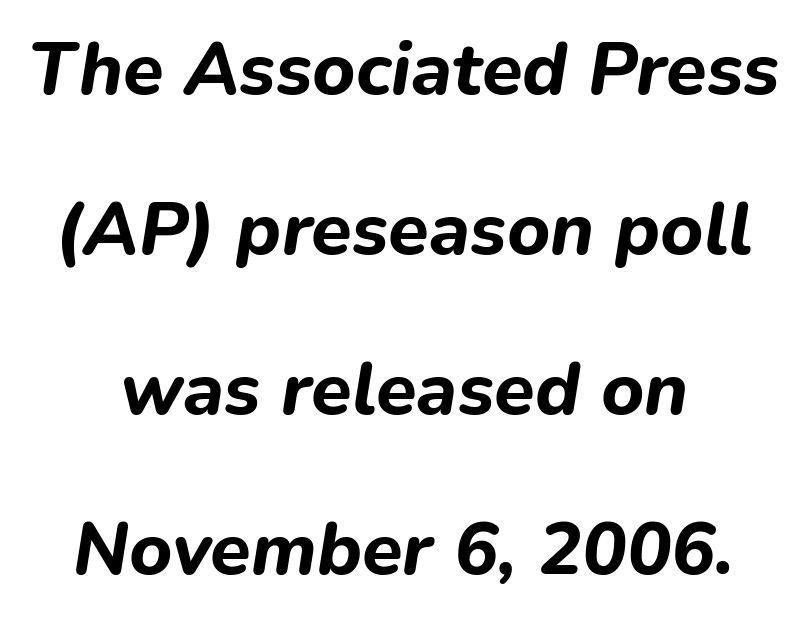
In terms of weight, the rendering is a true, heavy bold. The letters are slanted; this is an italic face. Nothing unusual about the tracking: characters are spaced as the font intends. These lines are centered, leaving both edges ragged. A bare baseline throughout the passage.
